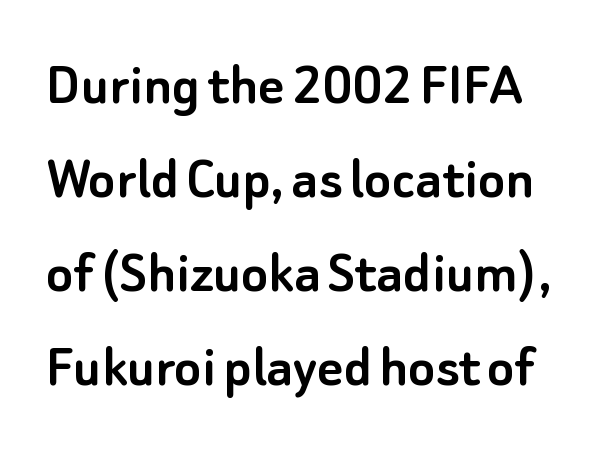
Q: Is the text italic (slanted)? A: No, it is upright.
Q: Is the typeface a serif or a sans-serif typeface? A: Sans-serif.
Q: Is the text underlined? A: No.
Q: Is the spacing between letters normal or unusually wide? A: Normal.
Q: Is the spacing between lines tight, normal or loose? A: Normal.
Q: Width (condensed, normal, or wide)? A: Normal.
Q: Stroke contrast? A: Low.
Q: x-height? A: Small.
Q: Monospaced? A: No.
